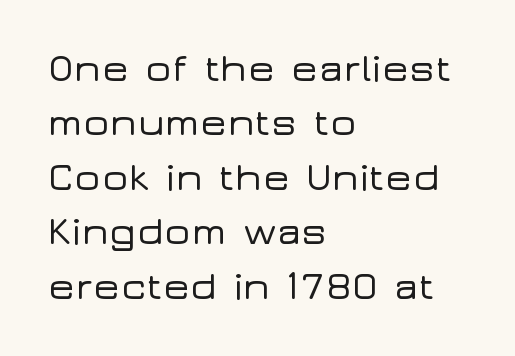
Q: Is the text italic (slanted)? A: No, it is upright.
Q: Is the typeface a serif or a sans-serif typeface? A: Sans-serif.
Q: Is the text underlined? A: No.
Q: How is the paragraph aligned? A: Left-aligned.
Q: Is the spacing between letters normal or unusually wide? A: Normal.
Q: Is the spacing between lines tight, normal or loose? A: Normal.
Q: Width (condensed, normal, or wide)? A: Wide.
Q: Stroke contrast? A: Low.
Q: x-height? A: Medium.
Q: Monospaced? A: No.
